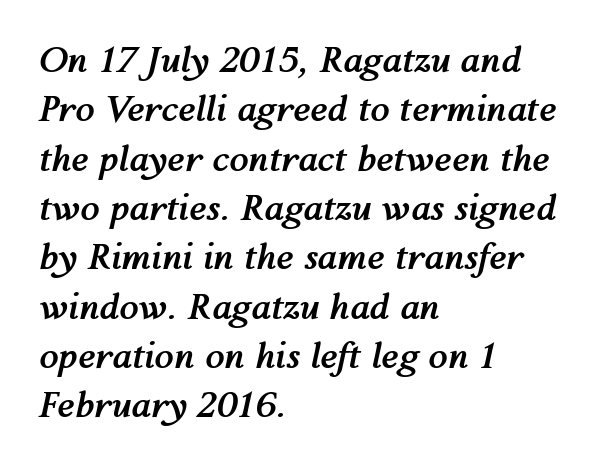
Observe the lean: these are italic letterforms. The font is running at its bold setting. No word sits above an underline. Teacher's note: observe the even left margin — that is flush-left alignment. These lines are rendered in a variable-pitch font.
